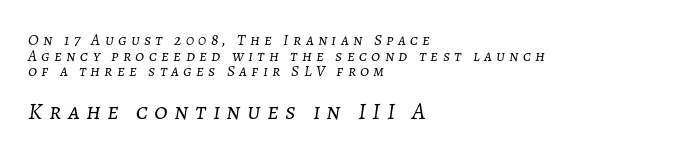
The image shows 24 px text type, italic (leaning right); set left-aligned, tight line spacing (0.98x), unusually wide letter spacing (+0.27 em), not underlined; the second (bottom) block is 1.5x larger.
